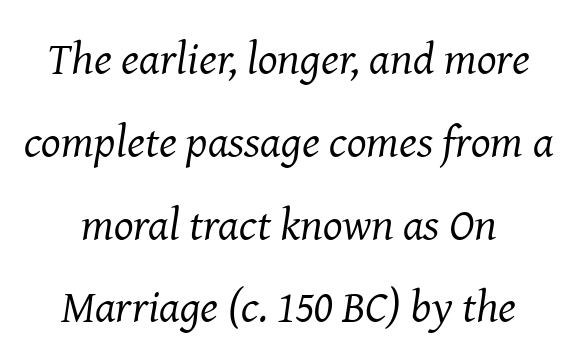
Q: Is the text bold? A: No.
Q: Is the text italic (slanted)? A: Yes, it leans right by about 8 degrees.
Q: Is the typeface a serif or a sans-serif typeface? A: Serif.
Q: Is the text underlined? A: No.
Q: Is the spacing between letters normal or unusually wide? A: Normal.
Q: Width (condensed, normal, or wide)? A: Normal.
Q: Stroke contrast? A: Medium.
Q: x-height? A: Medium.
Q: Monospaced? A: No.
